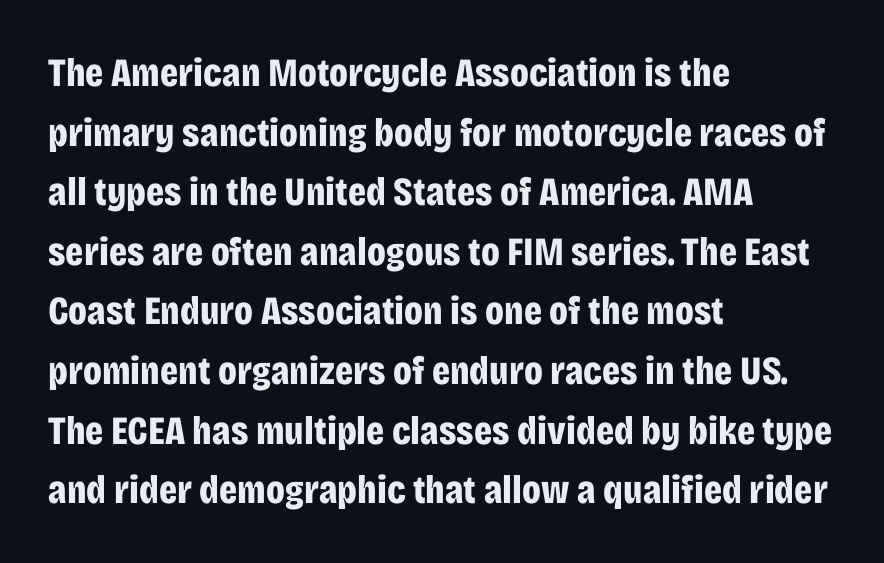
Q: Is the text bold? A: Yes.
Q: Is the text italic (slanted)? A: No, it is upright.
Q: Is the typeface a serif or a sans-serif typeface? A: Sans-serif.
Q: Is the text underlined? A: No.
Q: How is the paragraph aligned? A: Left-aligned.
Q: Is the spacing between letters normal or unusually wide? A: Normal.
Q: Is the spacing between lines tight, normal or loose? A: Normal.
Q: Width (condensed, normal, or wide)? A: Condensed.
Q: Stroke contrast? A: Low.
Q: x-height? A: Large.
Q: Monospaced? A: No.
